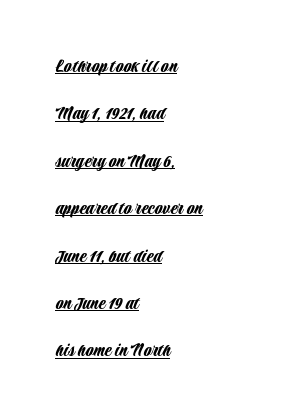
Q: Is the text italic (slanted)? A: Yes.
Q: Is the text underlined? A: Yes.
Q: How is the paragraph aligned? A: Left-aligned.
Q: Is the spacing between letters normal or unusually wide? A: Normal.
Q: Is the spacing between lines tight, normal or loose? A: Loose.
